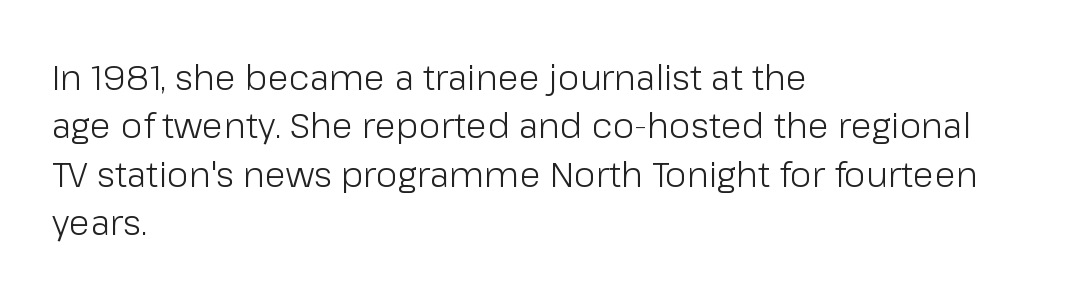
{"serif": "no", "italic": "no", "bold": "no", "weight": "light", "width": "normal", "stroke_contrast": "low", "x_height": "medium", "monospaced": "no", "underline": "no", "align": "left", "line_spacing": "normal", "line_spacing_ratio": 1.38, "letter_spacing": "normal", "letter_spacing_em": 0.0, "glyph_px": 35}
